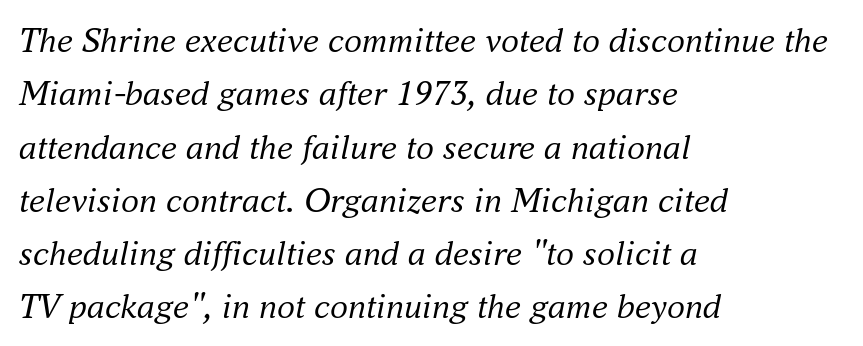
Q: Is the text bold? A: No.
Q: Is the text italic (slanted)? A: Yes, it leans right by about 16 degrees.
Q: Is the typeface a serif or a sans-serif typeface? A: Serif.
Q: Is the text underlined? A: No.
Q: How is the paragraph aligned? A: Left-aligned.
Q: Is the spacing between letters normal or unusually wide? A: Normal.
Q: Is the spacing between lines tight, normal or loose? A: Normal.
Q: Width (condensed, normal, or wide)? A: Normal.
Q: Stroke contrast? A: Medium.
Q: x-height? A: Small.
Q: Monospaced? A: No.
